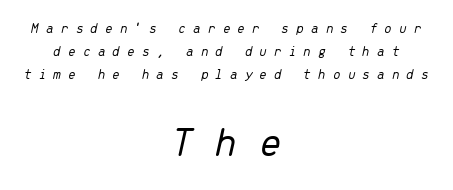
{"italic": "yes", "lean": "right", "slant_degrees": 13, "bold": "no", "weight": "light", "width": "normal", "stroke_contrast": "low", "x_height": "medium", "monospaced": "yes", "underline": "no", "align": "center", "line_spacing": "normal", "line_spacing_ratio": 1.63, "letter_spacing": "wide", "letter_spacing_em": 0.49, "larger_block": "second", "size_ratio": 3.0, "glyph_px": 42}
